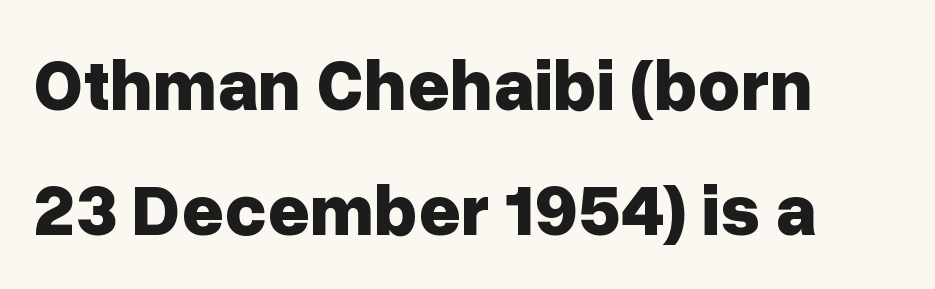
{"serif": "no", "italic": "no", "bold": "yes", "weight": "bold", "width": "normal", "stroke_contrast": "low", "x_height": "medium", "monospaced": "no", "underline": "no", "align": "left", "line_spacing_ratio": 1.71, "letter_spacing": "normal", "letter_spacing_em": 0.0, "glyph_px": 73}
